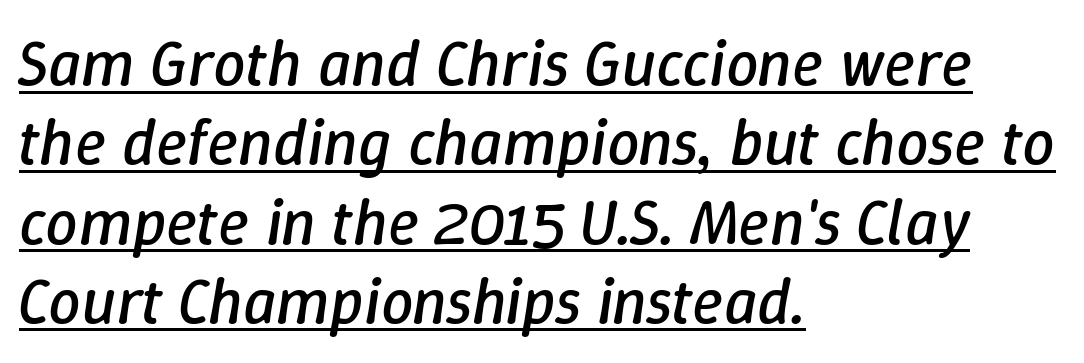
{"italic": "yes", "lean": "right", "slant_degrees": 9, "bold": "no", "weight": "regular", "width": "normal", "stroke_contrast": "low", "x_height": "medium", "monospaced": "no", "underline": "yes", "align": "left", "line_spacing_ratio": 1.22, "letter_spacing": "normal", "letter_spacing_em": 0.0, "glyph_px": 65}
